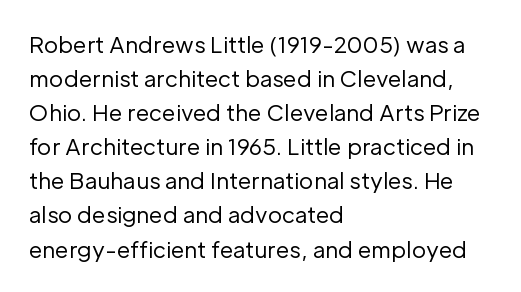
{"italic": "no", "bold": "no", "underline": "no", "align": "left", "line_spacing": "normal", "line_spacing_ratio": 1.55, "letter_spacing": "normal", "letter_spacing_em": 0.0, "glyph_px": 22}
